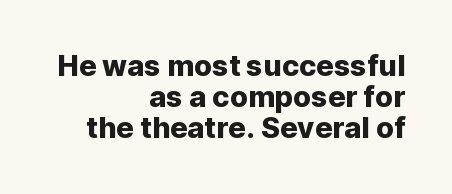
{"serif": "no", "italic": "no", "width": "normal", "stroke_contrast": "low", "x_height": "medium", "monospaced": "no", "underline": "no", "align": "right", "line_spacing": "tight", "line_spacing_ratio": 1.07, "letter_spacing": "normal", "letter_spacing_em": 0.0, "glyph_px": 29}
